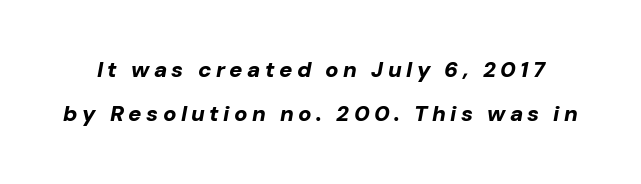
Q: Is the text bold? A: Yes.
Q: Is the text italic (slanted)? A: Yes, it leans right by about 10 degrees.
Q: Is the text underlined? A: No.
Q: Is the spacing between letters normal or unusually wide? A: Unusually wide.
Q: Is the spacing between lines tight, normal or loose? A: Loose.
